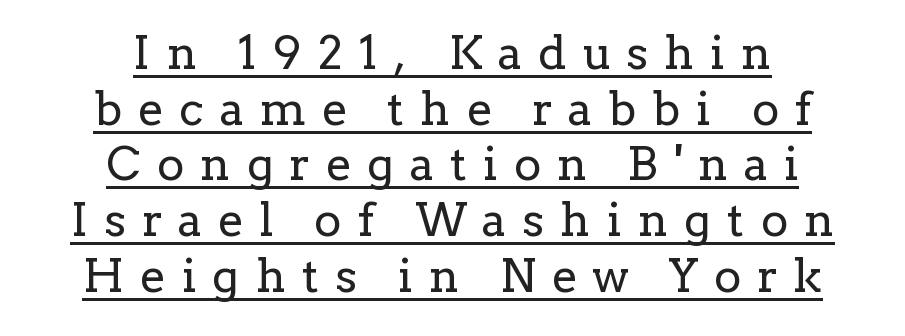
Glyph-to-glyph distance is far greater than everyday printed text. The face used here is proportionally spaced, like ordinary book or web type. It's the straight-up-and-down kind of type. The rag falls on both sides of this text block equally. The passage shown is underscored from start to finish.
